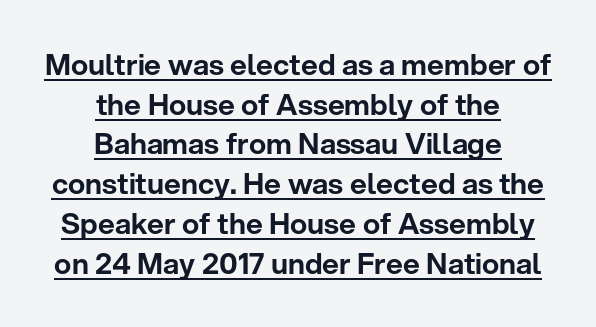
The image shows 29 px sans-serif type, upright; set centered, normal line spacing (1.37x), normal letter spacing, underlined; low stroke contrast and a medium x-height.
